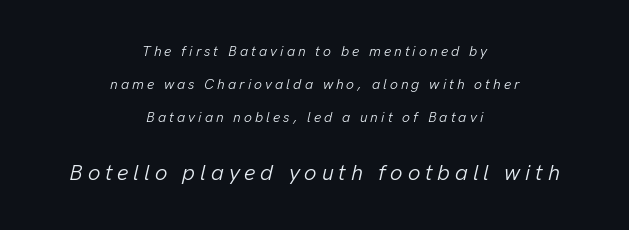
The image shows 22 px text type, italic (leaning right); set centered, loose line spacing (2.36x), unusually wide letter spacing (+0.22 em), not underlined; the second (bottom) block is 1.57x larger.
